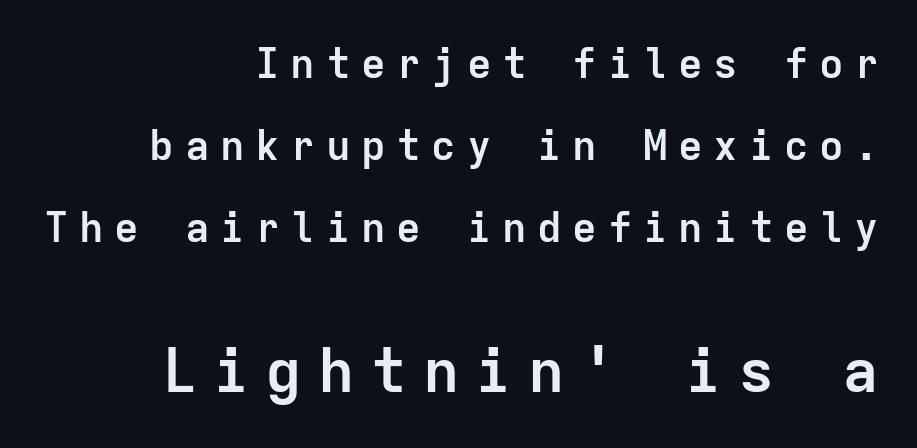
The image shows 61 px semibold sans-serif type, upright, monospaced; set right-aligned, loose line spacing (2.0x), unusually wide letter spacing (+0.26 em), not underlined; the second (bottom) block is 1.49x larger; low stroke contrast and a medium x-height.
